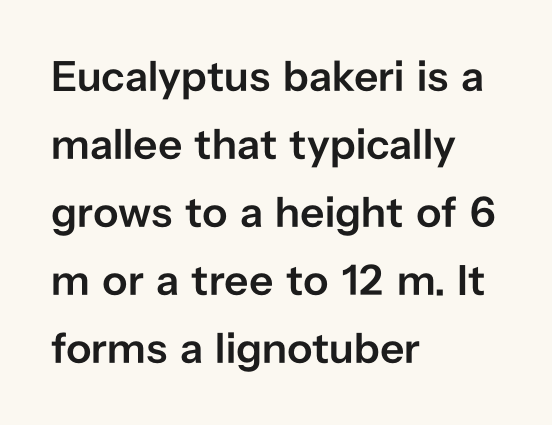
Q: Is the text bold? A: Semi-bold.
Q: Is the text italic (slanted)? A: No, it is upright.
Q: Is the typeface a serif or a sans-serif typeface? A: Sans-serif.
Q: Is the text underlined? A: No.
Q: How is the paragraph aligned? A: Left-aligned.
Q: Is the spacing between letters normal or unusually wide? A: Normal.
Q: Is the spacing between lines tight, normal or loose? A: Normal.
Q: Width (condensed, normal, or wide)? A: Normal.
Q: Stroke contrast? A: Low.
Q: x-height? A: Medium.
Q: Monospaced? A: No.
